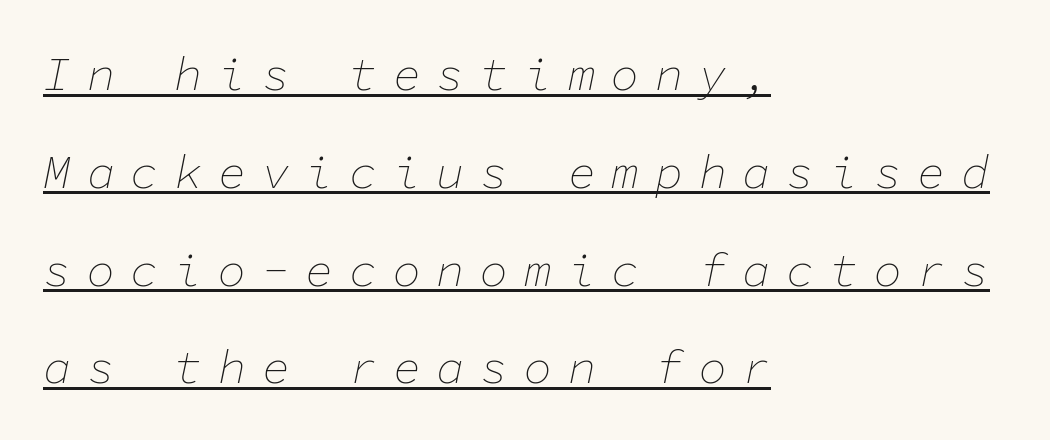
The image shows 47 px thin type, italic (leaning right), monospaced; set left-aligned, loose line spacing (2.08x), unusually wide letter spacing (+0.33 em), underlined; low stroke contrast and a medium x-height.
